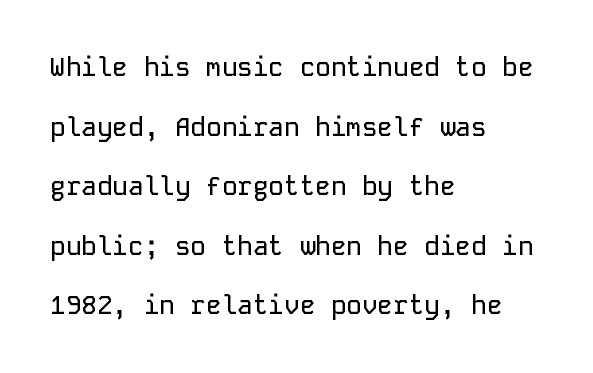
Q: Is the text italic (slanted)? A: No, it is upright.
Q: Is the text underlined? A: No.
Q: How is the paragraph aligned? A: Left-aligned.
Q: Is the spacing between letters normal or unusually wide? A: Normal.
Q: Is the spacing between lines tight, normal or loose? A: Loose.
